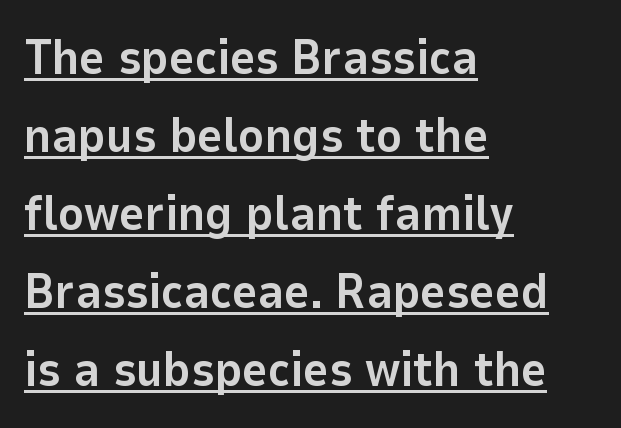
You could call the tracking neutral — neither tight nor loose. This rendering uses left alignment, leaving the right contour irregular. Evenly set lines give the paragraph a standard silhouette. This sample carries an underscore along the baseline area. Character widths vary here, with narrow letters taking less room than wide ones.
